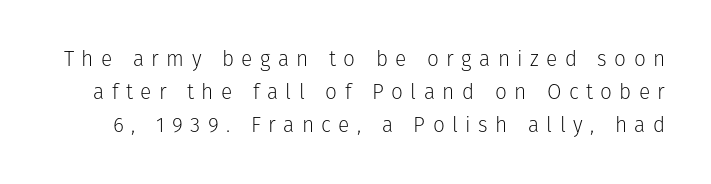
{"italic": "no", "bold": "no", "underline": "no", "line_spacing": "normal", "line_spacing_ratio": 1.57, "letter_spacing": "wide", "letter_spacing_em": 0.35, "glyph_px": 21}
